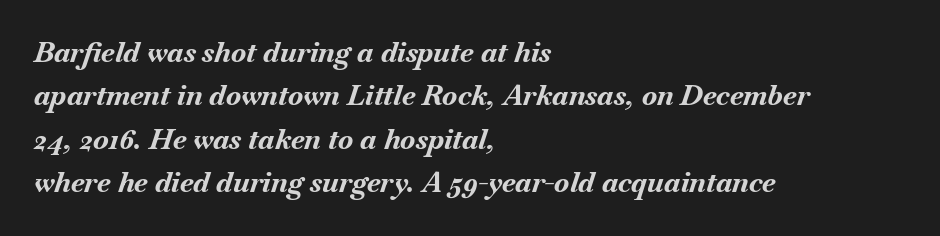
{"italic": "yes", "lean": "right", "slant_degrees": 18, "bold": "yes", "weight": "bold", "width": "normal", "stroke_contrast": "medium", "x_height": "small", "monospaced": "no", "underline": "no", "align": "left", "line_spacing": "normal", "line_spacing_ratio": 1.55, "letter_spacing": "normal", "letter_spacing_em": 0.0, "glyph_px": 28}
